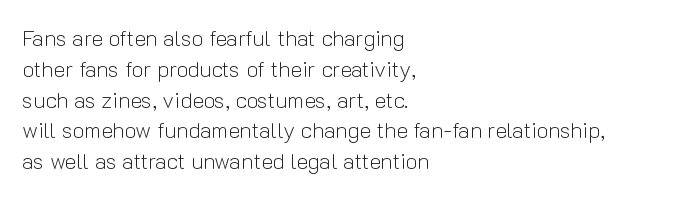
The image shows 22 px text type, upright; set left-aligned, normal line spacing (1.4x), normal letter spacing, not underlined.
